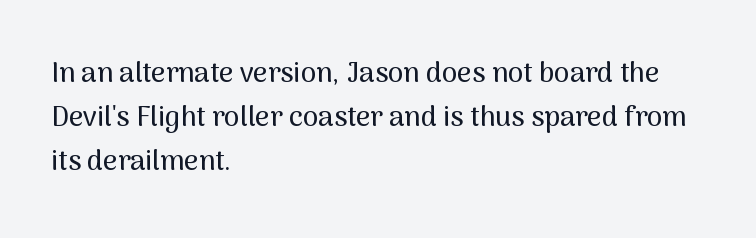
Q: Is the text italic (slanted)? A: No, it is upright.
Q: Is the typeface a serif or a sans-serif typeface? A: Sans-serif.
Q: Is the text underlined? A: No.
Q: How is the paragraph aligned? A: Left-aligned.
Q: Is the spacing between letters normal or unusually wide? A: Normal.
Q: Is the spacing between lines tight, normal or loose? A: Normal.
Q: Width (condensed, normal, or wide)? A: Normal.
Q: Stroke contrast? A: Medium.
Q: x-height? A: Medium.
Q: Monospaced? A: No.
